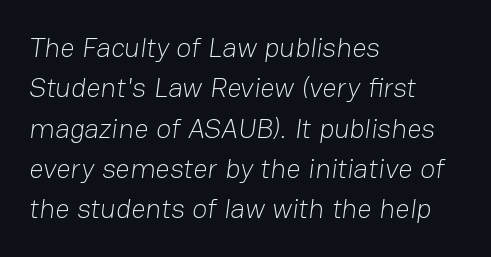
Q: Is the text bold? A: No.
Q: Is the typeface a serif or a sans-serif typeface? A: Sans-serif.
Q: Is the text underlined? A: No.
Q: How is the paragraph aligned? A: Left-aligned.
Q: Is the spacing between letters normal or unusually wide? A: Normal.
Q: Is the spacing between lines tight, normal or loose? A: Normal.
Q: Width (condensed, normal, or wide)? A: Normal.
Q: Stroke contrast? A: Low.
Q: x-height? A: Medium.
Q: Monospaced? A: No.
